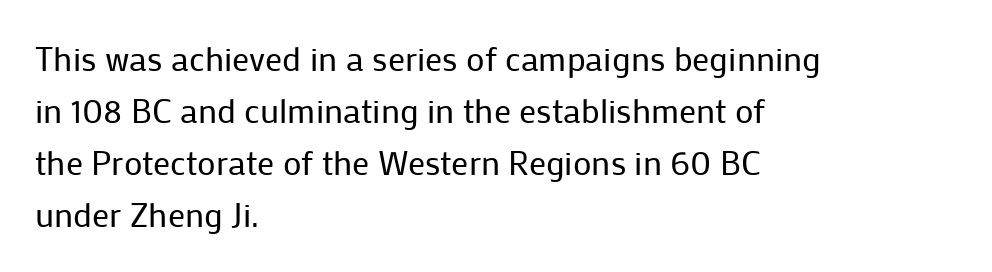
{"serif": "no", "italic": "no", "bold": "no", "weight": "regular", "width": "normal", "stroke_contrast": "low", "x_height": "medium", "monospaced": "no", "underline": "no", "align": "left", "line_spacing": "normal", "line_spacing_ratio": 1.53, "letter_spacing": "normal", "letter_spacing_em": 0.0, "glyph_px": 34}
